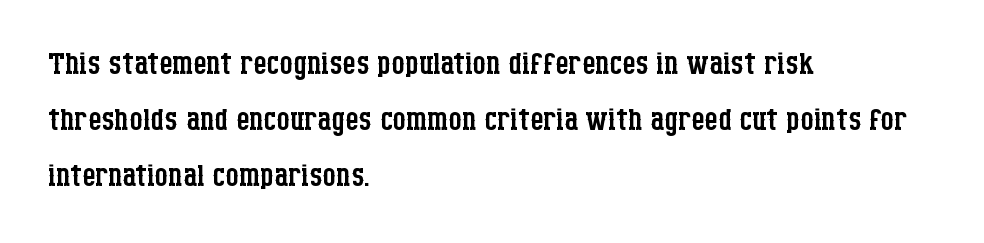
{"serif": "yes", "italic": "no", "bold": "no", "weight": "regular", "width": "condensed", "stroke_contrast": "low", "x_height": "large", "monospaced": "no", "underline": "no", "align": "left", "line_spacing": "normal", "line_spacing_ratio": 1.33, "letter_spacing": "normal", "letter_spacing_em": 0.0, "glyph_px": 42}
